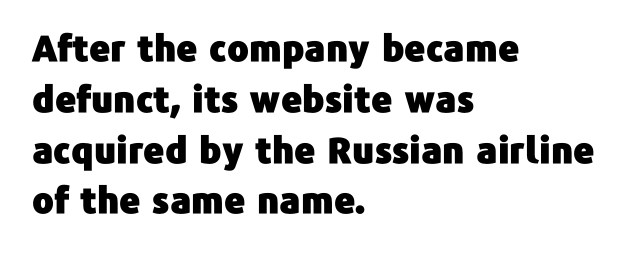
{"serif": "no", "italic": "no", "width": "normal", "stroke_contrast": "low", "x_height": "medium", "monospaced": "no", "underline": "no", "align": "left", "line_spacing": "normal", "line_spacing_ratio": 1.41, "letter_spacing": "normal", "letter_spacing_em": 0.0, "glyph_px": 36}
